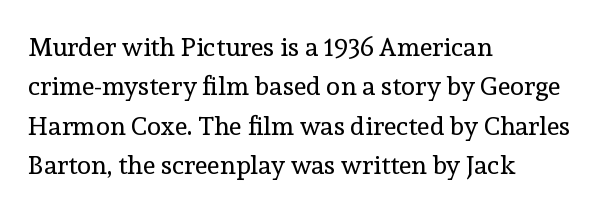
A typesetter would mark this as roman, not italic. Does the leading feel generous? No, just average. The typesetter chose a ragged-right arrangement here. The gaps between neighbouring characters are ordinary and unremarkable. Is this a heavy cut? Hardly; it is regular or lighter. The space directly below the letters is spotless.
